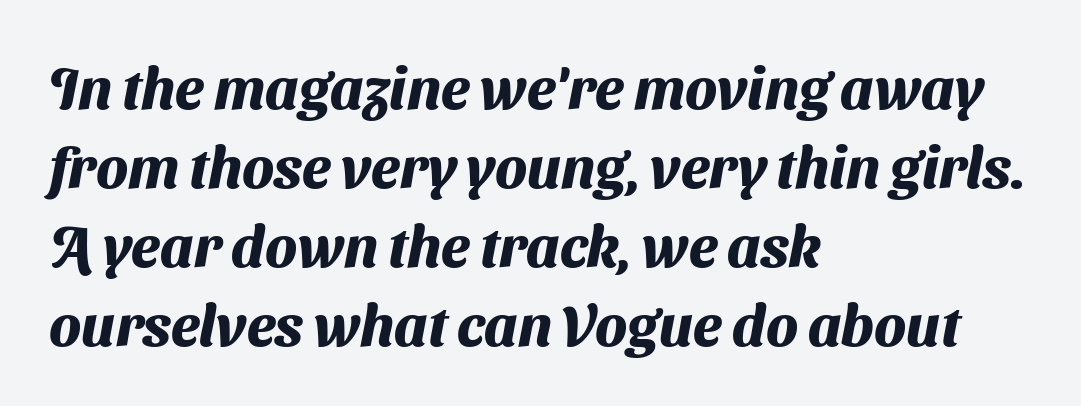
The image shows 58 px heavy sans-serif type; set left-aligned, normal line spacing (1.36x), normal letter spacing, not underlined; medium stroke contrast and a medium x-height.
